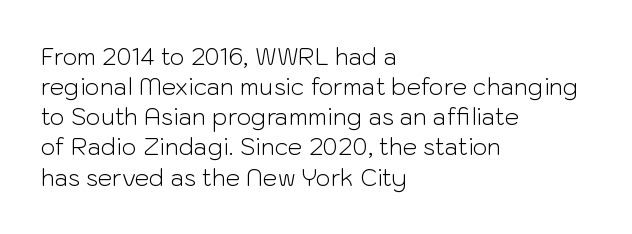
Q: Is the text bold? A: No.
Q: Is the text italic (slanted)? A: No, it is upright.
Q: Is the text underlined? A: No.
Q: How is the paragraph aligned? A: Left-aligned.
Q: Is the spacing between letters normal or unusually wide? A: Normal.
Q: Is the spacing between lines tight, normal or loose? A: Normal.
